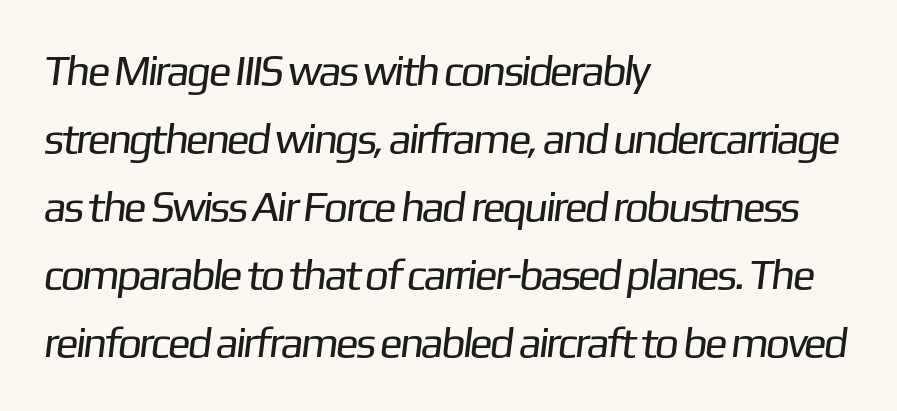
The image shows 43 px regular-weight sans-serif type; set left-aligned, normal line spacing (1.58x), normal letter spacing, not underlined; low stroke contrast and a medium x-height.
